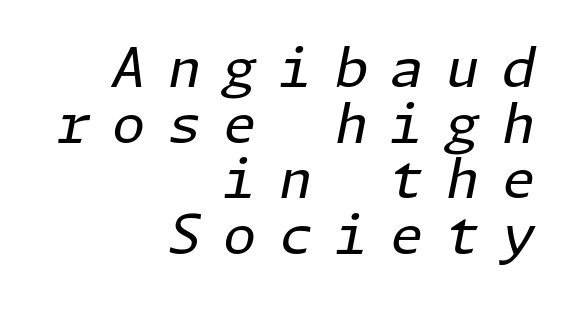
No heavy texture on the line: the type isn't bold. The whole block is typeset with a tilt. Horizontal alignment here is rightward, an uncommon choice for prose. Underline: absent.
